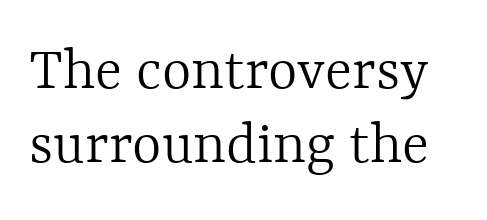
{"italic": "no", "bold": "no", "weight": "light", "width": "normal", "x_height": "medium", "monospaced": "no", "underline": "no", "line_spacing_ratio": 1.18, "letter_spacing": "normal", "letter_spacing_em": 0.0, "glyph_px": 63}
